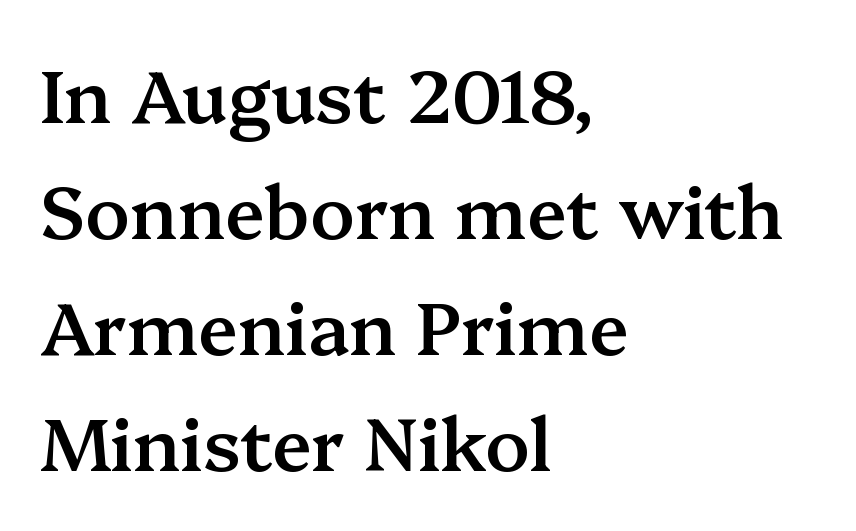
Q: Is the text bold? A: Semi-bold.
Q: Is the text italic (slanted)? A: No, it is upright.
Q: Is the typeface a serif or a sans-serif typeface? A: Serif.
Q: Is the text underlined? A: No.
Q: How is the paragraph aligned? A: Left-aligned.
Q: Is the spacing between letters normal or unusually wide? A: Normal.
Q: Is the spacing between lines tight, normal or loose? A: Normal.
Q: Width (condensed, normal, or wide)? A: Normal.
Q: Stroke contrast? A: Medium.
Q: x-height? A: Medium.
Q: Monospaced? A: No.
